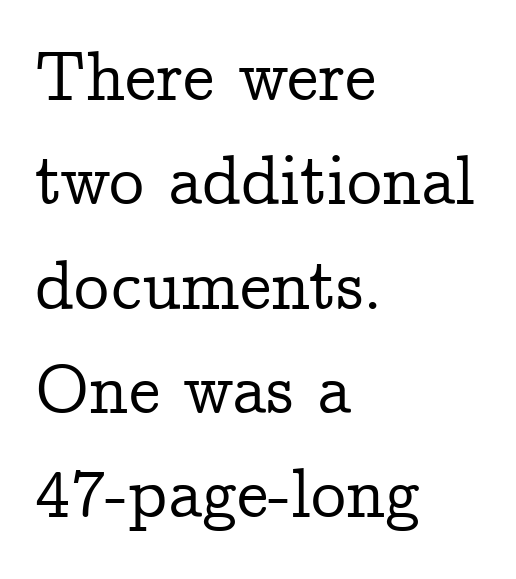
{"serif": "yes", "italic": "no", "width": "normal", "stroke_contrast": "low", "x_height": "medium", "monospaced": "no", "underline": "no", "align": "left", "line_spacing": "normal", "line_spacing_ratio": 1.49, "letter_spacing": "normal", "letter_spacing_em": 0.0, "glyph_px": 70}
